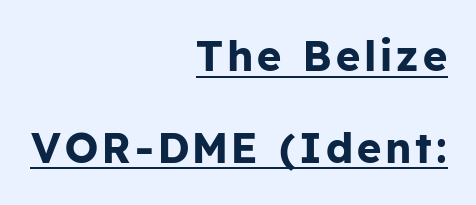
{"serif": "no", "italic": "no", "bold": "yes", "weight": "bold", "width": "normal", "stroke_contrast": "low", "x_height": "medium", "monospaced": "no", "underline": "yes", "align": "right", "line_spacing": "loose", "line_spacing_ratio": 2.18, "glyph_px": 42}
